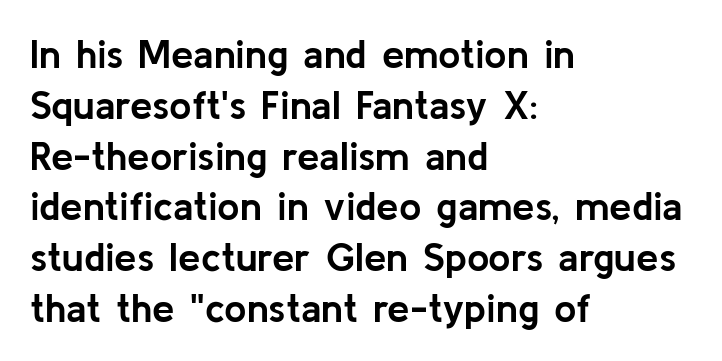
Underlining? Definitely not there. Stroke thickness is high; the sample reads as a true bold. Vertically, the passage feels balanced, rows spaced as you'd expect. Look at the bottom of the vertical strokes: they stop flat, with no serifs. Think of a printed novel: that variable character pitch is what you see here. A classic flush-left, rag-right setting is used for this passage.
